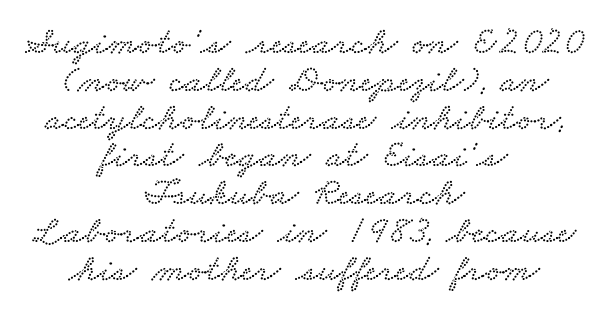
{"serif": "yes", "width": "wide", "stroke_contrast": "low", "x_height": "small", "monospaced": "no", "underline": "no", "align": "center", "line_spacing": "tight", "line_spacing_ratio": 0.97, "letter_spacing": "normal", "letter_spacing_em": 0.0, "glyph_px": 39}
